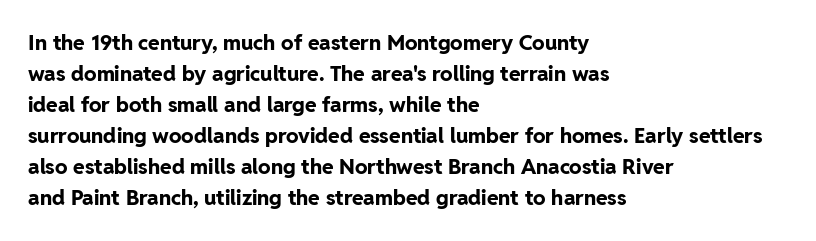
The image shows 21 px bold type, upright; set left-aligned, normal line spacing (1.48x), normal letter spacing, not underlined.
